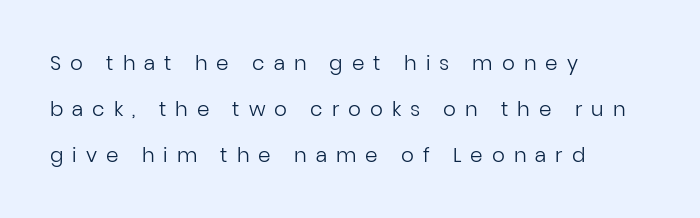
The image shows 20 px text type, upright; set left-aligned, loose line spacing (2.29x), unusually wide letter spacing (+0.45 em), not underlined.
